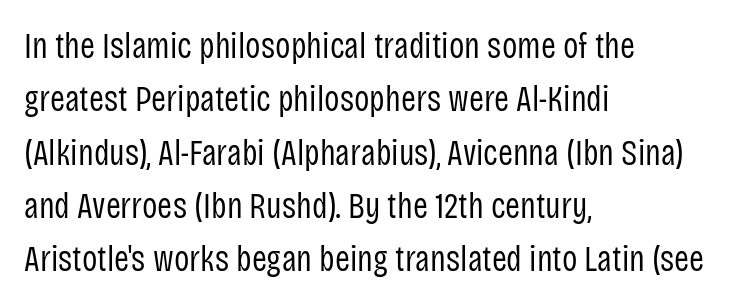
{"serif": "no", "italic": "no", "bold": "no", "weight": "regular", "width": "condensed", "stroke_contrast": "low", "x_height": "large", "monospaced": "no", "underline": "no", "align": "left", "line_spacing": "normal", "line_spacing_ratio": 1.48, "letter_spacing": "normal", "letter_spacing_em": 0.0, "glyph_px": 36}
